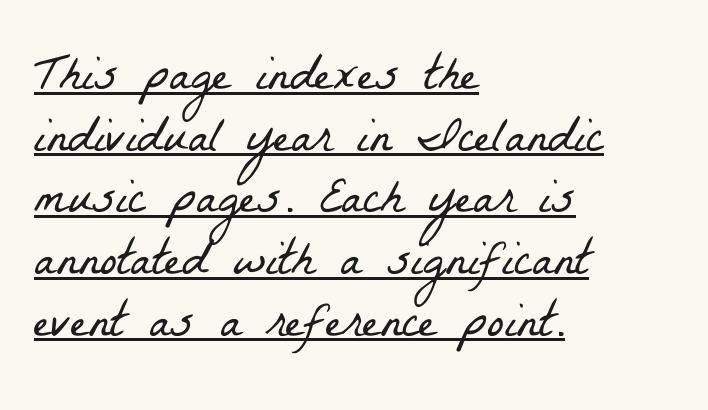
Q: Is the text bold? A: No.
Q: Is the typeface a serif or a sans-serif typeface? A: Serif.
Q: Is the text underlined? A: Yes.
Q: How is the paragraph aligned? A: Left-aligned.
Q: Is the spacing between letters normal or unusually wide? A: Normal.
Q: Width (condensed, normal, or wide)? A: Condensed.
Q: Stroke contrast? A: Low.
Q: x-height? A: Medium.
Q: Monospaced? A: No.
